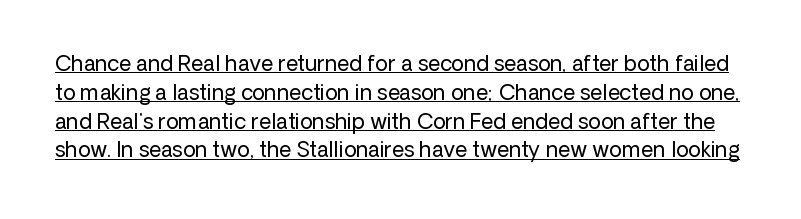
The image shows 21 px text type, upright; set normal line spacing (1.37x), normal letter spacing, underlined.
